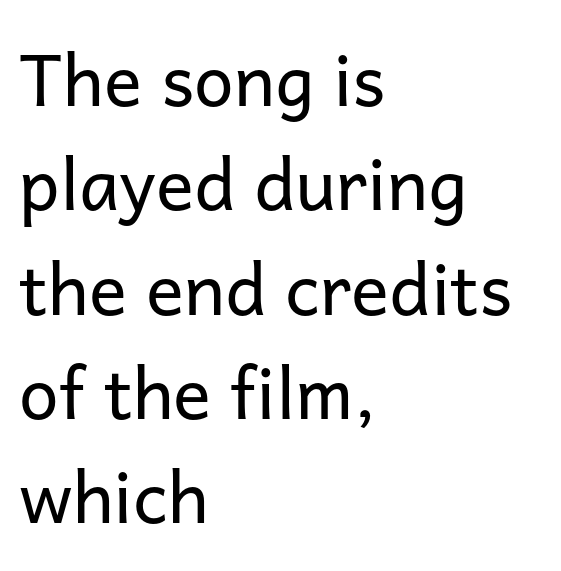
The typography opts for an upright posture over an oblique one. Note the varied advance widths — an 'i' is clearly narrower than an 'm'. In terms of leading, this rendering sits right in the middle. The area under the type is left untouched.
